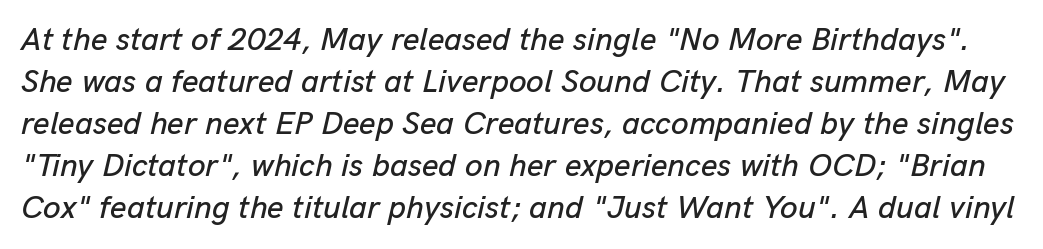
{"italic": "yes", "lean": "right", "slant_degrees": 13, "width": "normal", "stroke_contrast": "low", "x_height": "medium", "monospaced": "no", "underline": "no", "line_spacing": "normal", "line_spacing_ratio": 1.31, "letter_spacing": "normal", "letter_spacing_em": 0.0, "glyph_px": 32}
